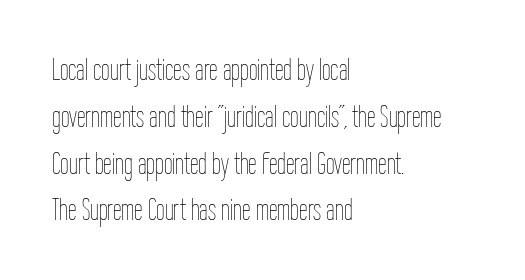
{"italic": "no", "bold": "no", "weight": "thin", "width": "condensed", "stroke_contrast": "low", "x_height": "medium", "monospaced": "no", "underline": "no", "align": "left", "line_spacing": "normal", "line_spacing_ratio": 1.51, "letter_spacing": "normal", "letter_spacing_em": 0.0, "glyph_px": 31}
